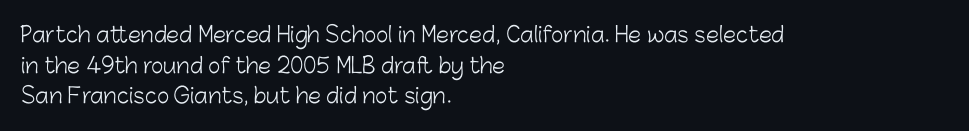
{"italic": "no", "bold": "no", "underline": "no", "align": "left", "line_spacing": "normal", "line_spacing_ratio": 1.46, "letter_spacing": "normal", "letter_spacing_em": 0.0, "glyph_px": 21}
